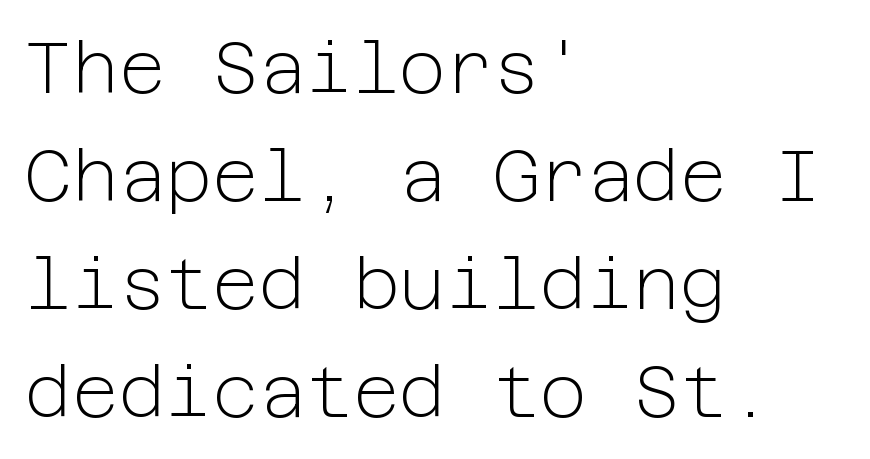
Type style note: lacks serifs. Alignment: flush left. This rendering leaves character spacing at its baseline value. Nobody drew a line under any word here. Successive baselines arrive at the customary interval. Do the letters lean? They stand straight.
